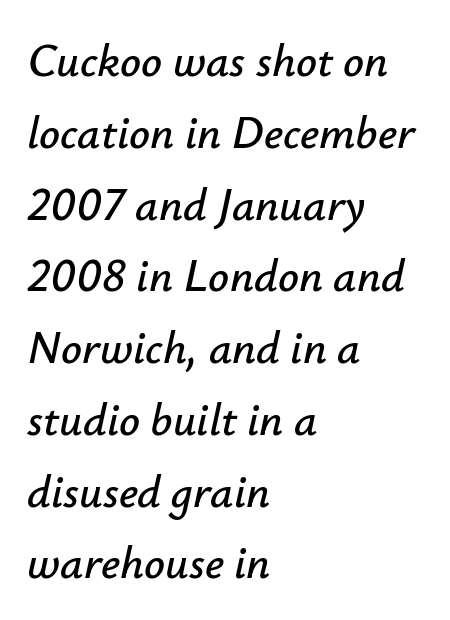
{"italic": "yes", "lean": "right", "slant_degrees": 12, "width": "normal", "stroke_contrast": "low", "x_height": "small", "monospaced": "no", "underline": "no", "align": "left", "line_spacing": "normal", "line_spacing_ratio": 1.56, "letter_spacing": "normal", "letter_spacing_em": 0.0, "glyph_px": 46}
